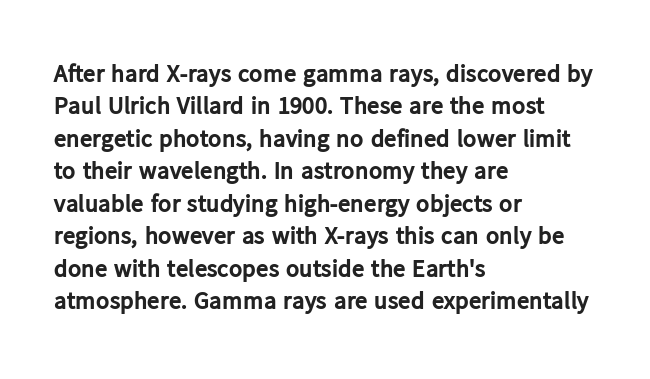
Q: Is the text bold? A: Yes.
Q: Is the text italic (slanted)? A: No, it is upright.
Q: Is the text underlined? A: No.
Q: How is the paragraph aligned? A: Left-aligned.
Q: Is the spacing between letters normal or unusually wide? A: Normal.
Q: Is the spacing between lines tight, normal or loose? A: Normal.
